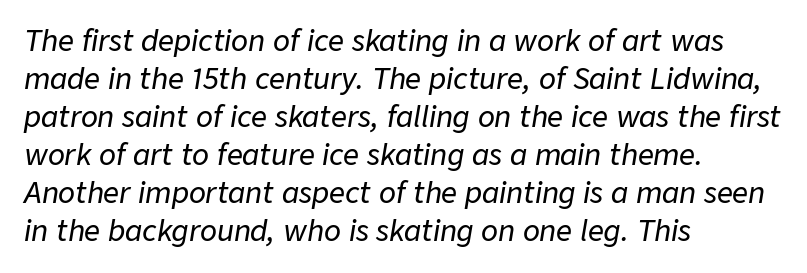
{"italic": "yes", "lean": "right", "slant_degrees": 9, "width": "normal", "stroke_contrast": "low", "x_height": "medium", "monospaced": "no", "underline": "no", "align": "left", "line_spacing": "normal", "line_spacing_ratio": 1.36, "letter_spacing": "normal", "letter_spacing_em": 0.0, "glyph_px": 28}
